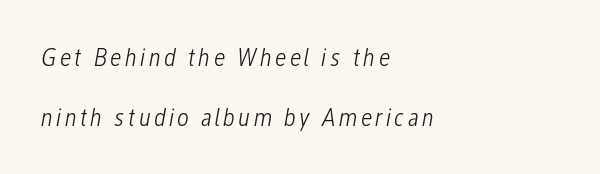
Anything drawn beneath the words? Only blank space. Line beginnings align vertically; line endings do not. An italicized treatment has been applied to the whole sample. Is the type heavy? It reads as light-to-regular instead.
